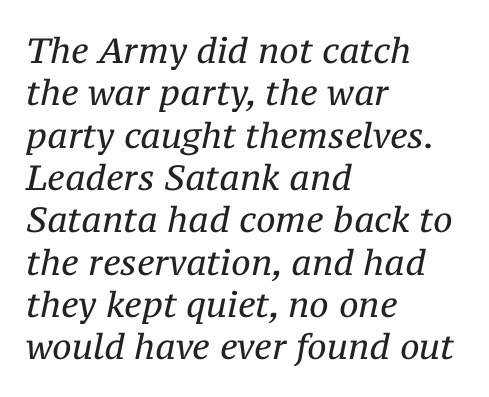
Nothing unusual about the tracking: characters are spaced as the font intends. Line beginnings align vertically; line endings do not. Each letter's strokes conclude with small projecting serifs. This sample has the flowing, uneven cadence of proportional lettering. If you drew a line through each stem, it would be angled. A light-to-regular cut is what we see here.
